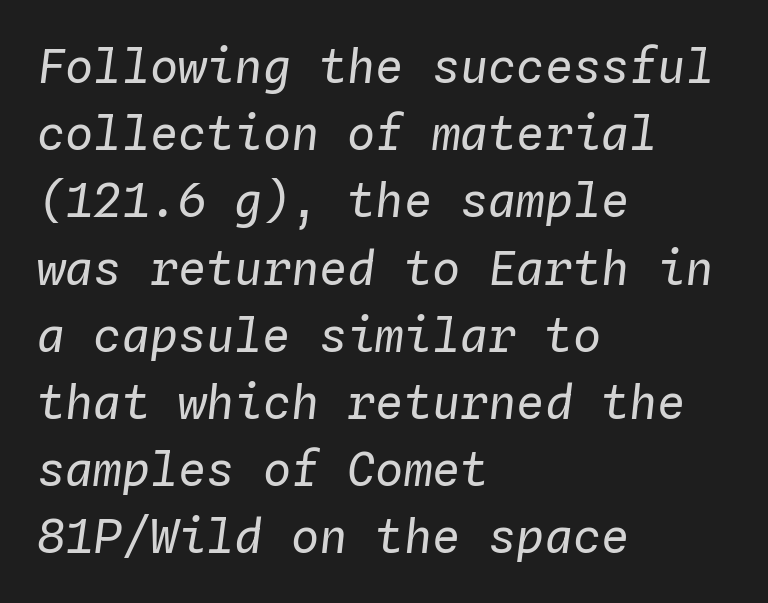
Q: Is the text bold? A: No.
Q: Is the text italic (slanted)? A: Yes, it leans right by about 4 degrees.
Q: Is the text underlined? A: No.
Q: How is the paragraph aligned? A: Left-aligned.
Q: Is the spacing between letters normal or unusually wide? A: Normal.
Q: Is the spacing between lines tight, normal or loose? A: Normal.
Q: Width (condensed, normal, or wide)? A: Normal.
Q: Stroke contrast? A: Low.
Q: x-height? A: Medium.
Q: Monospaced? A: Yes.
